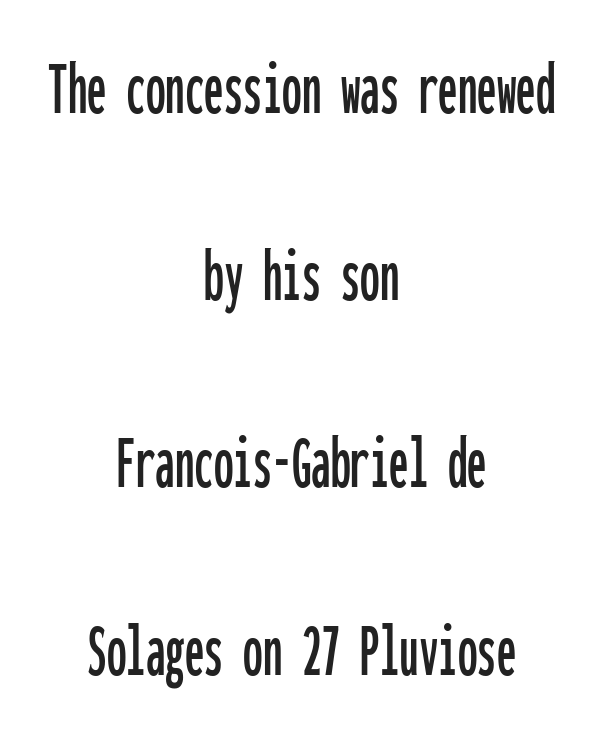
Q: Is the text italic (slanted)? A: No, it is upright.
Q: Is the typeface a serif or a sans-serif typeface? A: Sans-serif.
Q: Is the text underlined? A: No.
Q: How is the paragraph aligned? A: Centered.
Q: Is the spacing between letters normal or unusually wide? A: Normal.
Q: Is the spacing between lines tight, normal or loose? A: Loose.
Q: Width (condensed, normal, or wide)? A: Condensed.
Q: Stroke contrast? A: Low.
Q: x-height? A: Medium.
Q: Monospaced? A: Yes.
